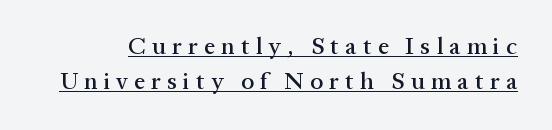
The image shows 24 px text type, upright; set normal line spacing (1.45x), unusually wide letter spacing (+0.26 em), underlined.
